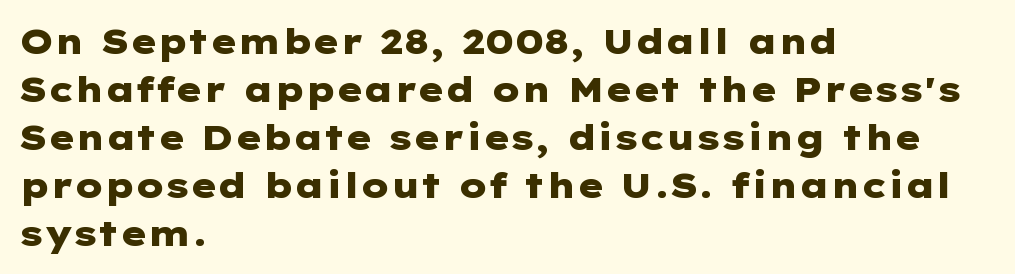
Compared with a centered layout, this one pins lines to the left instead. Every stem runs plumb, perpendicular to the baseline. Thick stems and heavy bowls — unmistakably bold. This is sans-serif lettering, the kind often seen on screens and signage. Letters rest on an invisible, unmarked baseline. This sample uses plain, unmodified letter spacing.
